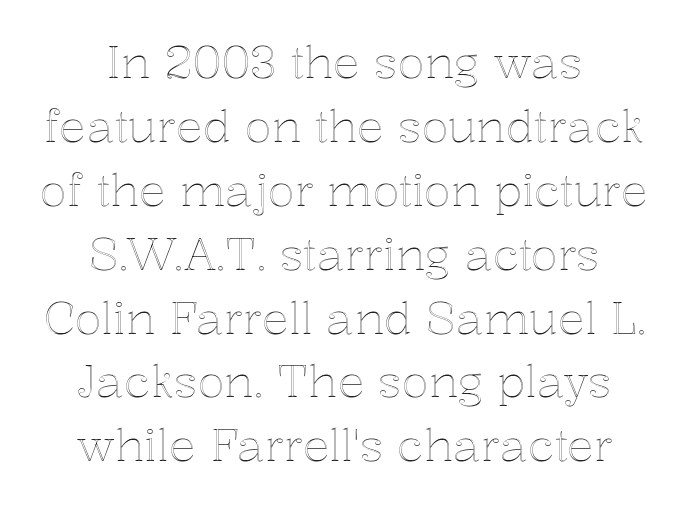
{"italic": "no", "width": "normal", "x_height": "medium", "monospaced": "no", "underline": "no", "align": "center", "line_spacing": "normal", "line_spacing_ratio": 1.42, "letter_spacing": "normal", "letter_spacing_em": 0.0, "glyph_px": 45}
